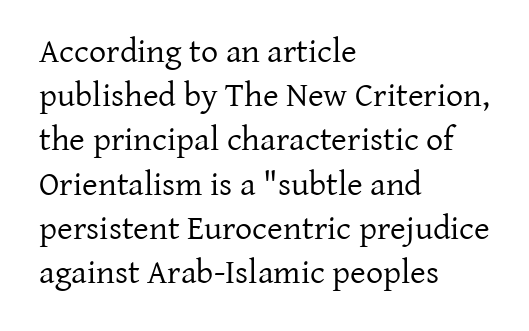
Character widths vary here, with narrow letters taking less room than wide ones. Students, observe: this is what conventionally led text looks like. Any mark beneath the type? The region is blank. Little horizontal feet cap the strokes, marking this as serif type. Caption: standard tracking, unaltered.
